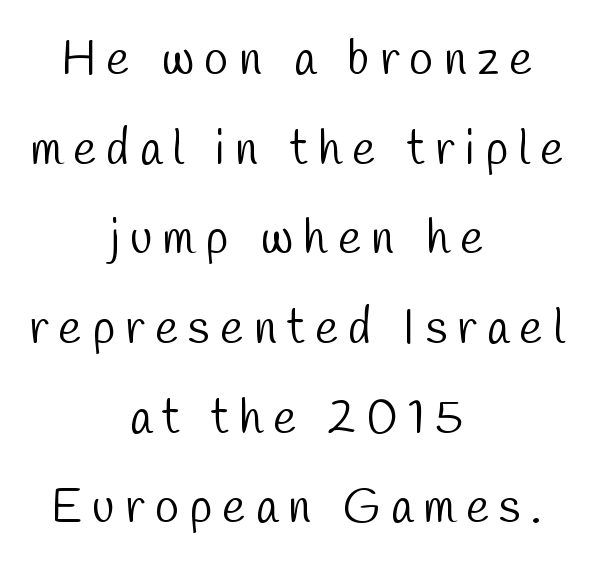
Unmarked baselines from the first word to the last. On a weight scale, this lands at 450 or below. Here the designer chose a conventional face with non-uniform glyph widths. In terms of letterform style, serifs are entirely absent.
